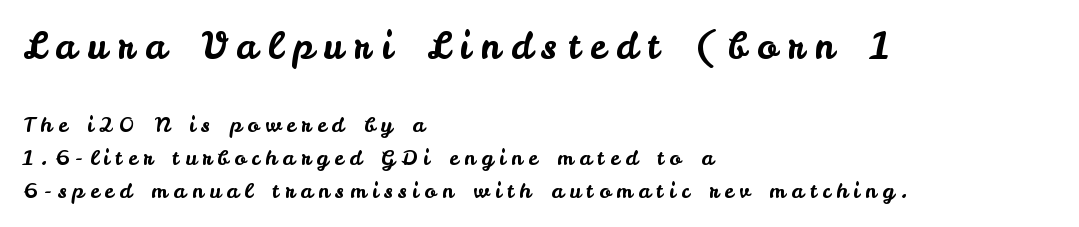
{"serif": "no", "width": "normal", "stroke_contrast": "low", "x_height": "small", "monospaced": "no", "underline": "no", "align": "left", "line_spacing": "normal", "line_spacing_ratio": 1.57, "letter_spacing": "wide", "letter_spacing_em": 0.28, "larger_block": "first", "size_ratio": 1.76, "glyph_px": 37}
